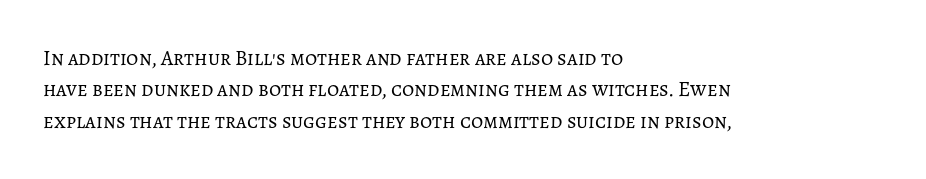
{"italic": "no", "bold": "no", "underline": "no", "align": "left", "line_spacing": "normal", "line_spacing_ratio": 1.5, "letter_spacing": "normal", "letter_spacing_em": 0.0, "glyph_px": 21}
